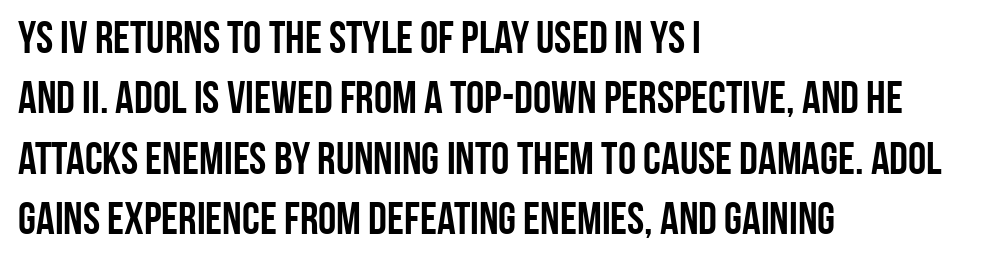
A dark, heavy texture on the line: the type is bold. Characters follow at the spacing the type designer built in. The paragraph shown leans on its left margin. A normal amount of white space separates one row of letters from the next.
